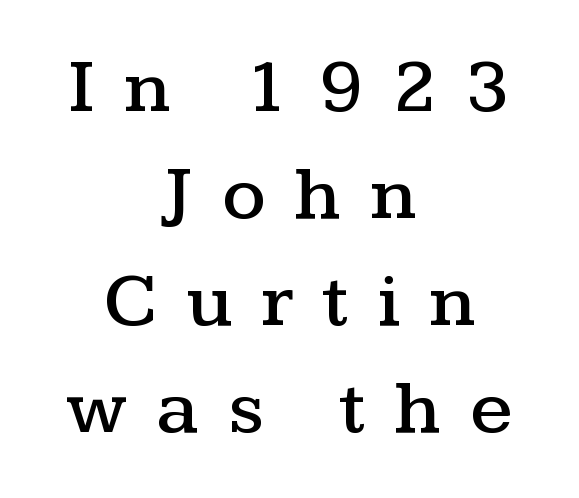
{"serif": "yes", "italic": "no", "width": "wide", "stroke_contrast": "medium", "x_height": "medium", "monospaced": "no", "underline": "no", "align": "center", "line_spacing": "normal", "line_spacing_ratio": 1.39, "letter_spacing": "wide", "letter_spacing_em": 0.38, "glyph_px": 77}
